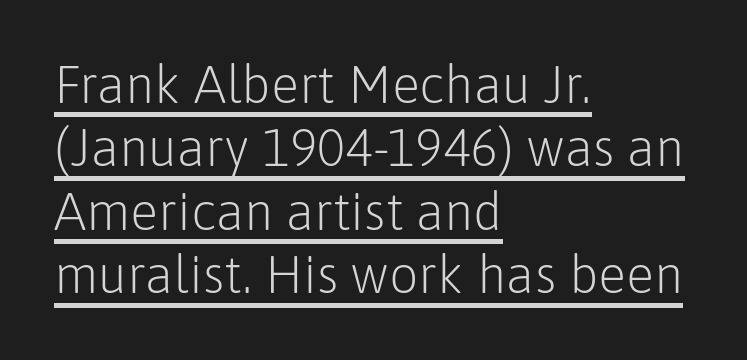
Italic: no, the glyphs are upright roman. Reading down the block, your eye returns to a fixed left position each line. Font category for this specimen: sans-serif. Looks like someone drew a line under every word here. The weight would be labelled regular, book, light, or lighter still. No extra tracking has been applied to these lines.
